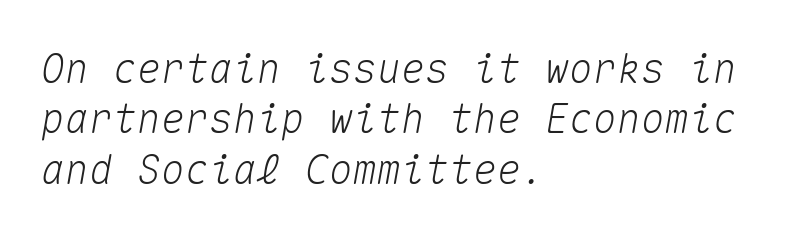
Q: Is the text italic (slanted)? A: Yes, it leans right by about 10 degrees.
Q: Is the text underlined? A: No.
Q: How is the paragraph aligned? A: Left-aligned.
Q: Is the spacing between letters normal or unusually wide? A: Normal.
Q: Is the spacing between lines tight, normal or loose? A: Normal.
Q: Width (condensed, normal, or wide)? A: Normal.
Q: Stroke contrast? A: Medium.
Q: x-height? A: Medium.
Q: Monospaced? A: Yes.
